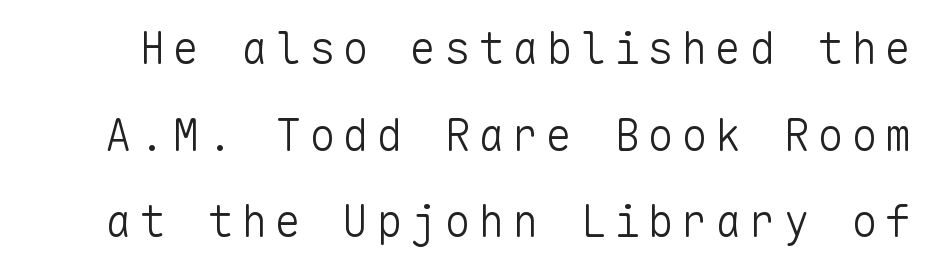
Q: Is the text bold? A: No.
Q: Is the text italic (slanted)? A: No, it is upright.
Q: Is the typeface a serif or a sans-serif typeface? A: Sans-serif.
Q: Is the text underlined? A: No.
Q: Is the spacing between lines tight, normal or loose? A: Loose.
Q: Width (condensed, normal, or wide)? A: Normal.
Q: Stroke contrast? A: Low.
Q: x-height? A: Medium.
Q: Monospaced? A: Yes.
